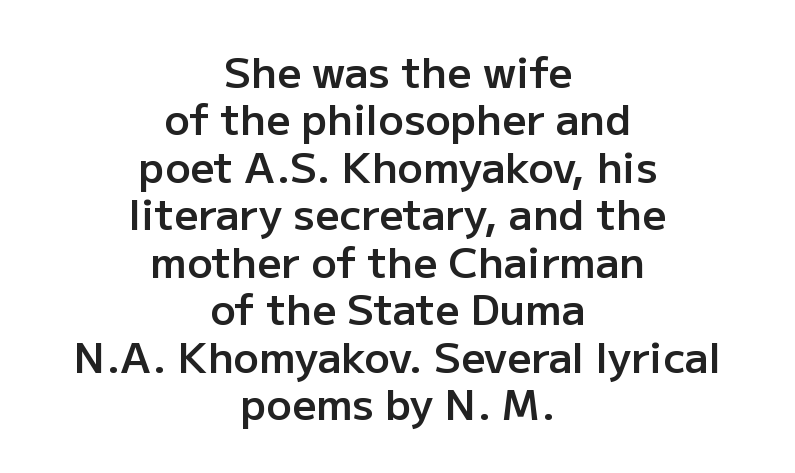
The image shows 42 px semibold sans-serif type, upright; set centered, tight line spacing (1.13x), normal letter spacing, not underlined; low stroke contrast and a medium x-height.
